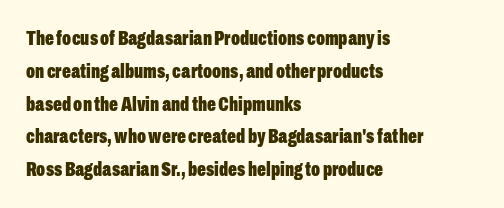
The image shows 21 px bold type, upright; set left-aligned, normal line spacing (1.56x), normal letter spacing, not underlined.
